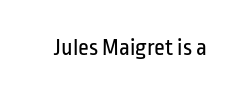
Only glyphs here, with clear space below each row. Notice how the stems are strictly vertical — no italics here. Between one letter and the next there's only the usual sliver of space. Is this a heavy cut? Hardly; it is regular or lighter.
